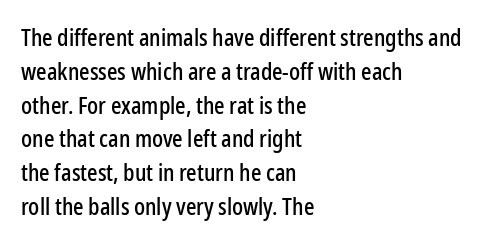
Q: Is the text italic (slanted)? A: No, it is upright.
Q: Is the text underlined? A: No.
Q: How is the paragraph aligned? A: Left-aligned.
Q: Is the spacing between letters normal or unusually wide? A: Normal.
Q: Is the spacing between lines tight, normal or loose? A: Normal.
